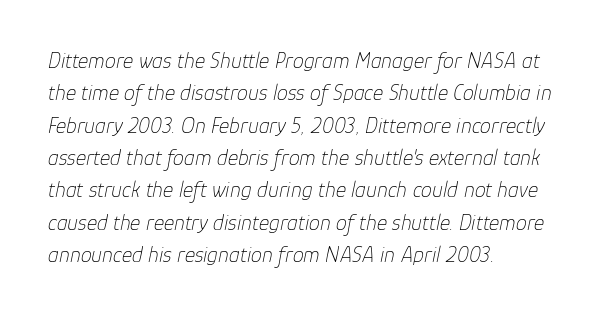
The image shows 22 px text type, italic (leaning right); set left-aligned, normal line spacing (1.47x), normal letter spacing, not underlined.
